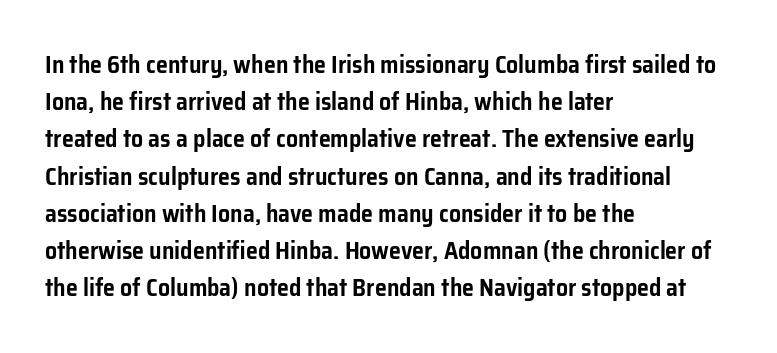
Q: Is the text italic (slanted)? A: No, it is upright.
Q: Is the text underlined? A: No.
Q: How is the paragraph aligned? A: Left-aligned.
Q: Is the spacing between letters normal or unusually wide? A: Normal.
Q: Is the spacing between lines tight, normal or loose? A: Normal.
